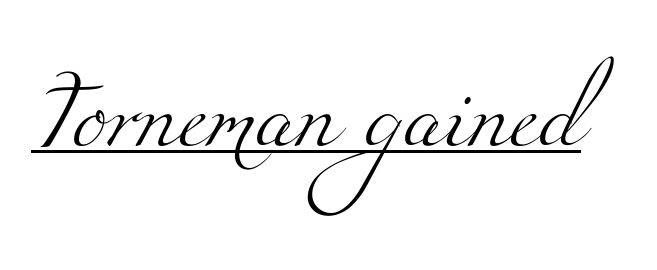
Here the designer chose a conventional face with non-uniform glyph widths. Characters follow at the spacing the type designer built in. The strokes carry an ordinary text weight at most. Somebody hit Ctrl+U on this one — the words are underlined.
